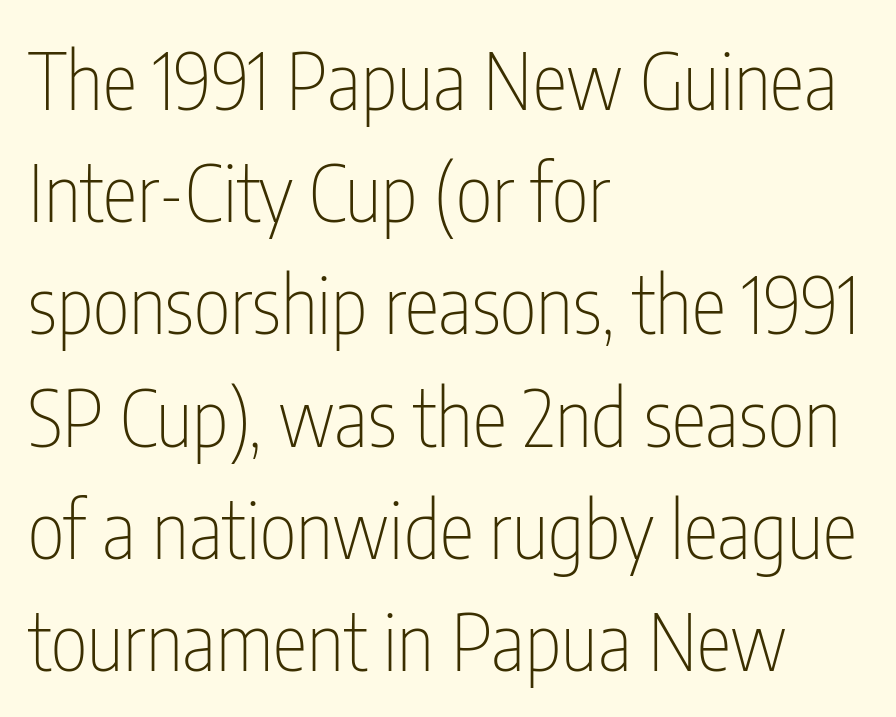
The image shows 79 px thin, condensed sans-serif type, upright; set left-aligned, normal line spacing (1.42x), normal letter spacing, not underlined; low stroke contrast and a medium x-height.
